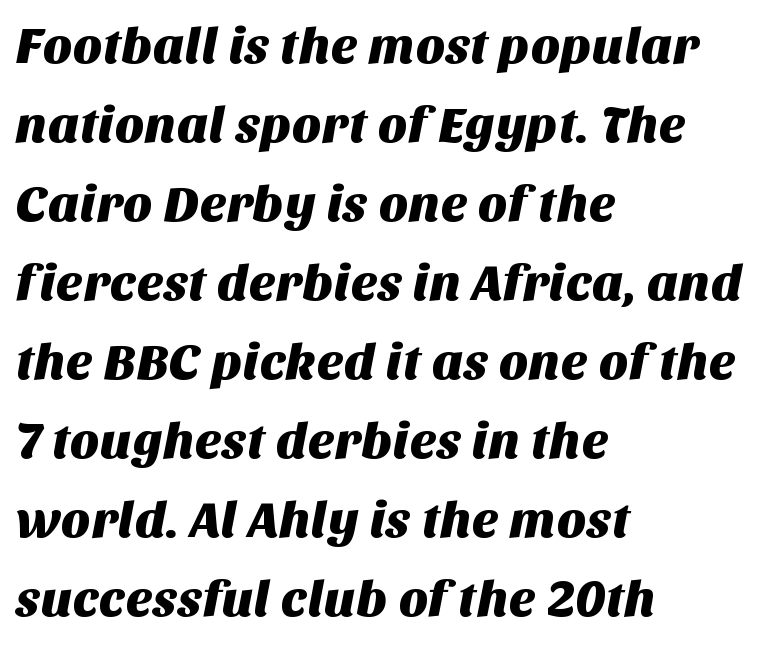
The image shows 51 px sans-serif type; set left-aligned, normal line spacing (1.55x), normal letter spacing, not underlined; medium stroke contrast and a large x-height.
